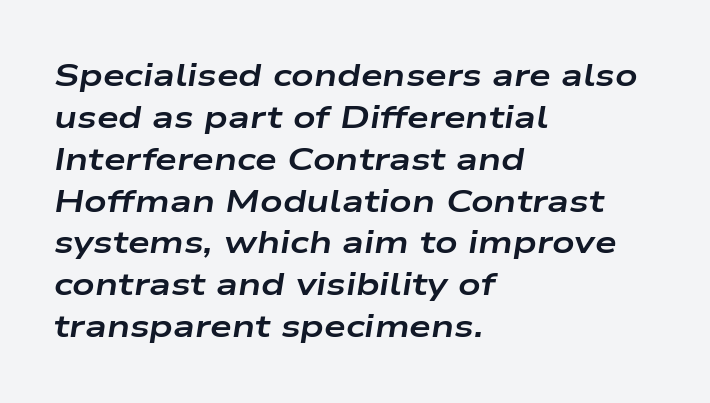
The image shows 31 px bold, wide type, italic (leaning right); set left-aligned, normal line spacing (1.35x), normal letter spacing, not underlined; low stroke contrast and a medium x-height.
